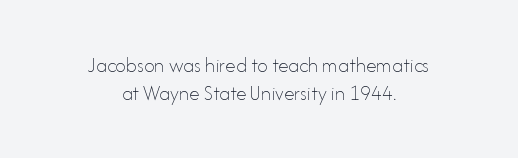
The image shows 21 px text type, upright; set centered, normal line spacing (1.32x), normal letter spacing, not underlined.
